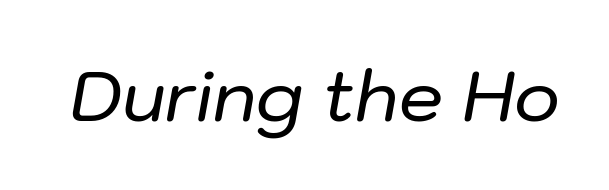
The image shows 70 px text type, italic (leaning right); set normal letter spacing, not underlined; low stroke contrast and a medium x-height.
